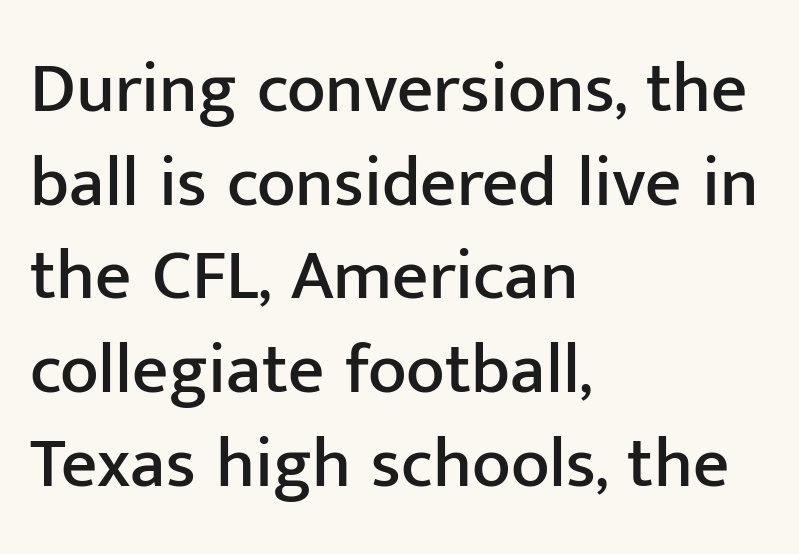
The image shows 71 px sans-serif type, upright; set left-aligned, normal line spacing (1.32x), normal letter spacing, not underlined; low stroke contrast and a medium x-height.
